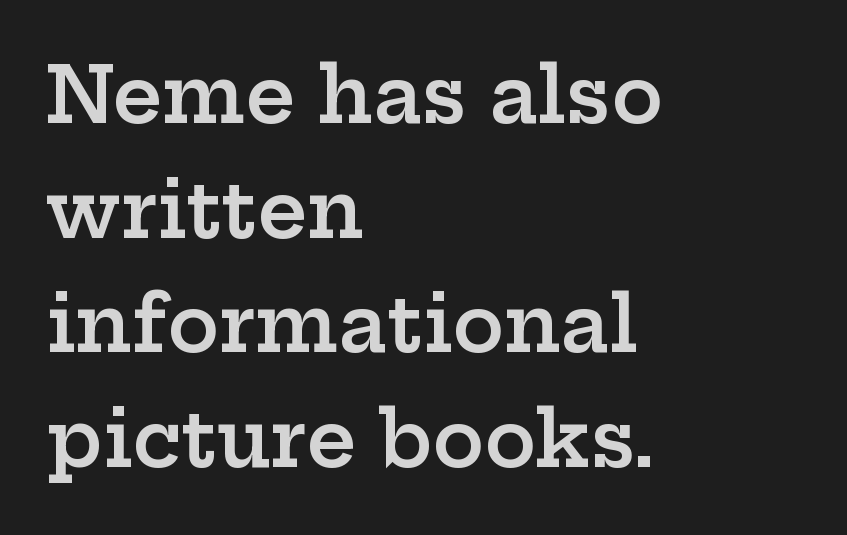
Q: Is the text bold? A: Semi-bold.
Q: Is the text italic (slanted)? A: No, it is upright.
Q: Is the typeface a serif or a sans-serif typeface? A: Serif.
Q: Is the text underlined? A: No.
Q: How is the paragraph aligned? A: Left-aligned.
Q: Is the spacing between letters normal or unusually wide? A: Normal.
Q: Is the spacing between lines tight, normal or loose? A: Normal.
Q: Width (condensed, normal, or wide)? A: Wide.
Q: Stroke contrast? A: Low.
Q: x-height? A: Medium.
Q: Monospaced? A: No.
